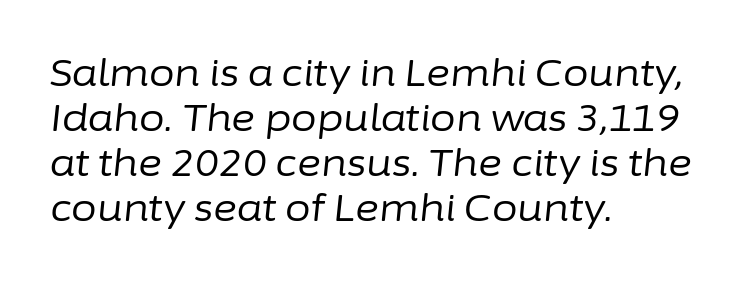
{"italic": "yes", "lean": "right", "slant_degrees": 6, "bold": "no", "weight": "regular", "width": "normal", "stroke_contrast": "low", "x_height": "medium", "monospaced": "no", "underline": "no", "align": "left", "line_spacing_ratio": 1.22, "letter_spacing": "normal", "letter_spacing_em": 0.0, "glyph_px": 37}
